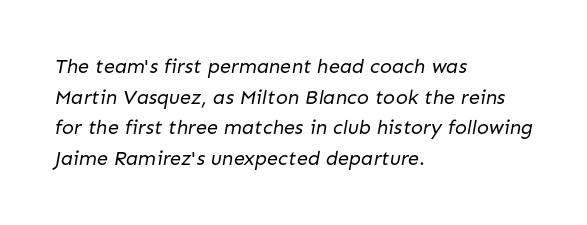
Q: Is the text bold? A: No.
Q: Is the text underlined? A: No.
Q: How is the paragraph aligned? A: Left-aligned.
Q: Is the spacing between letters normal or unusually wide? A: Normal.
Q: Is the spacing between lines tight, normal or loose? A: Normal.
